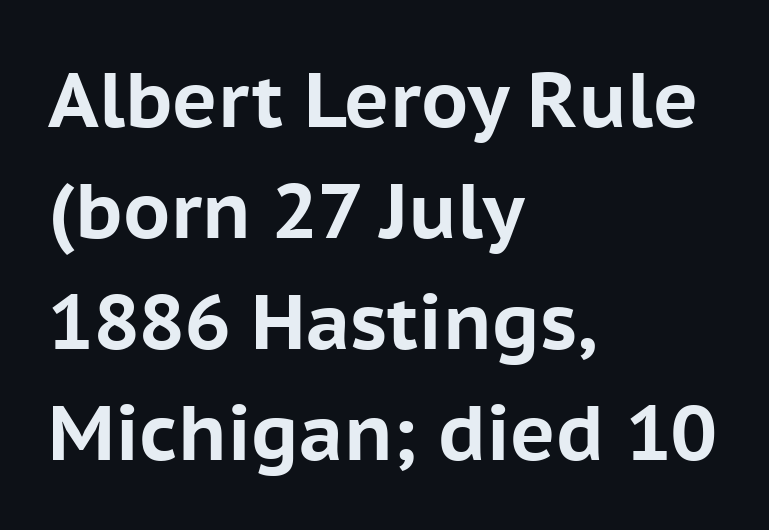
Weight check: bold — yes, fully. The space between consecutive lines is moderate. The letters stand straight up with perfectly vertical stems. The passage shown is not underscored anywhere.
